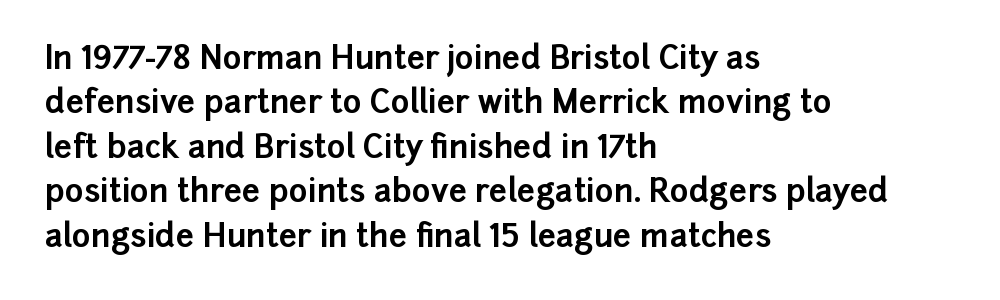
Leading matches the norm, producing a regular column. Nothing sits at the stroke ends, so this counts as sans-serif. Note the varied advance widths — an 'i' is clearly narrower than an 'm'. Just letters on the line, the space beneath them empty. Posture: vertical. The glyphs have the mass of a bold cut.
